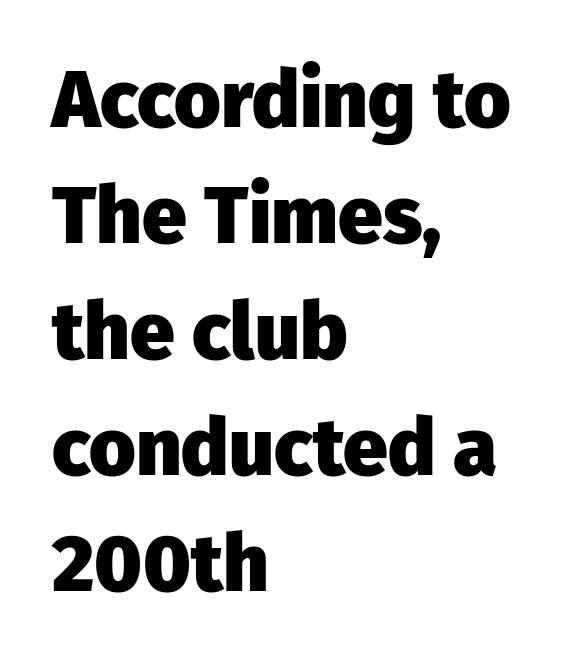
Descenders are the only things crossing below the line. Think of a printed novel: that variable character pitch is what you see here. Strokes here are thick enough to call this a true bold. Short note: letters normally spaced.
